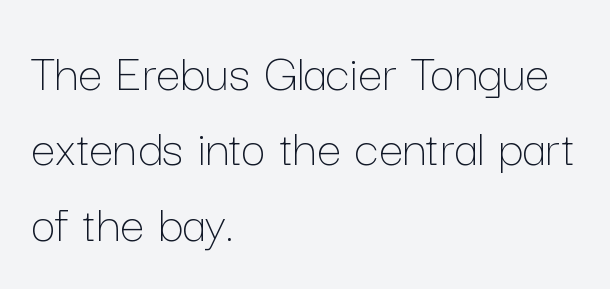
Is the letter spacing exaggerated? No — it looks like the ordinary default. Is there much room between lines? A standard amount, neither cramped nor airy. Is this a fixed-width face? No — the glyphs have proportional, varying widths. The lettering stays uniformly vertical, giving the passage a roman look. Check the space under the baseline: it is left empty. Layout note: lines flush left.
